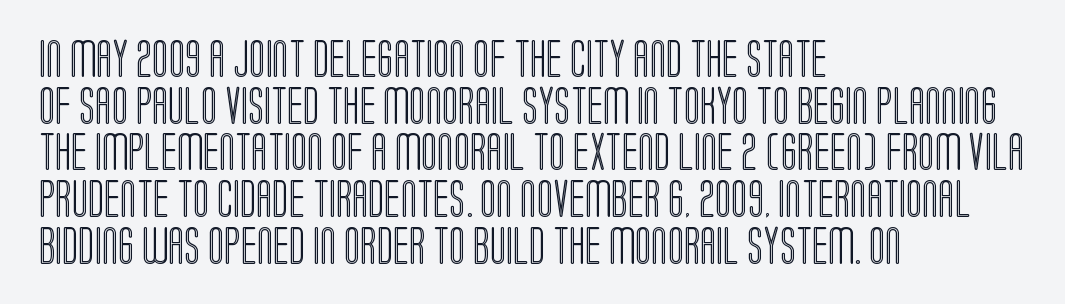
{"italic": "no", "width": "condensed", "x_height": "large", "monospaced": "no", "underline": "no", "align": "left", "line_spacing_ratio": 1.23, "letter_spacing": "normal", "letter_spacing_em": 0.0, "glyph_px": 38}
